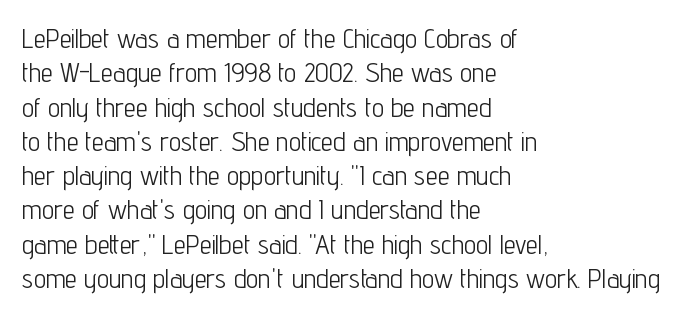
Q: Is the text bold? A: No.
Q: Is the text italic (slanted)? A: No, it is upright.
Q: Is the text underlined? A: No.
Q: How is the paragraph aligned? A: Left-aligned.
Q: Is the spacing between letters normal or unusually wide? A: Normal.
Q: Is the spacing between lines tight, normal or loose? A: Normal.
